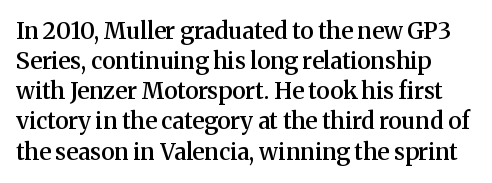
The image shows 23 px text type, upright; set normal line spacing (1.31x), normal letter spacing, not underlined.
